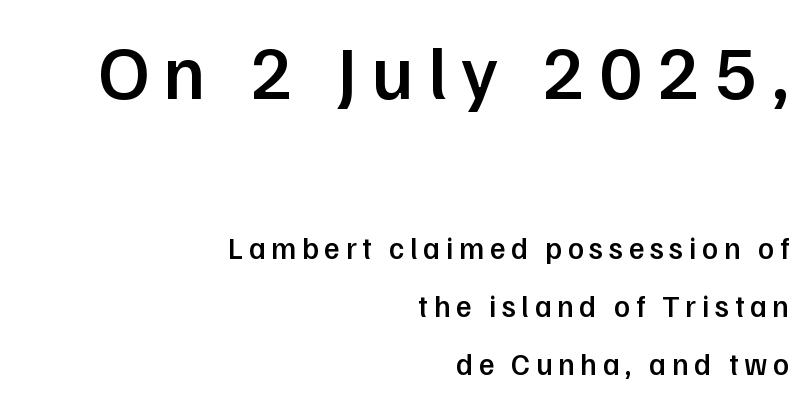
The image shows 76 px semibold sans-serif type, upright; set right-aligned, loose line spacing (1.93x), not underlined; the first (top) block is 2.53x larger; low stroke contrast and a medium x-height.
